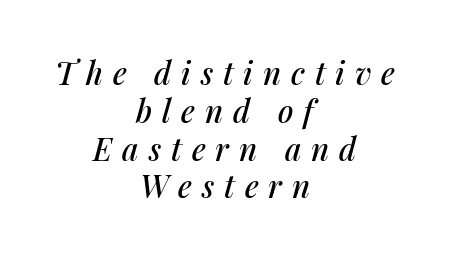
The image shows 31 px text type, italic (leaning right); set centered, line spacing 1.22x, unusually wide letter spacing (+0.32 em), not underlined; medium stroke contrast and a medium x-height.
